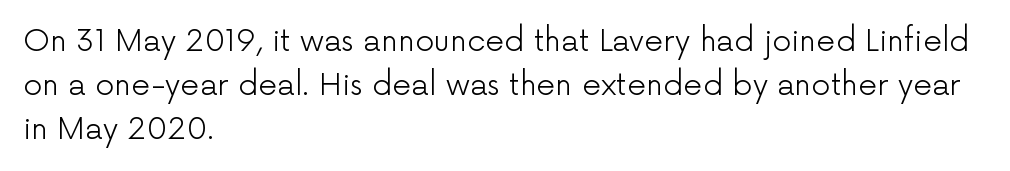
The letters stand upright; this is a roman face. The glyphs in this specimen are sans serif. Whoever set this chose a conventional vertical rhythm. Nothing unusual about the tracking: characters are spaced as the font intends. Alignment: flush left.
